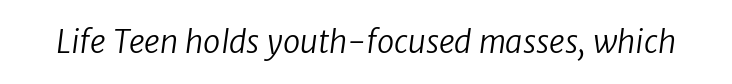
Plain, unruled lines of type. Words appear dense and cohesive because spacing is normal. Look at the bottom of the vertical strokes: they stop flat, with no serifs. You could not count columns in this text — the font is proportionally spaced. Think standard paragraph weight, or any step lighter than that.
